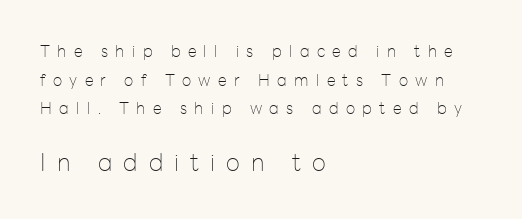
The image shows 24 px text type, upright; set left-aligned, line spacing 1.79x, unusually wide letter spacing (+0.46 em), not underlined; the second (bottom) block is 1.5x larger.
